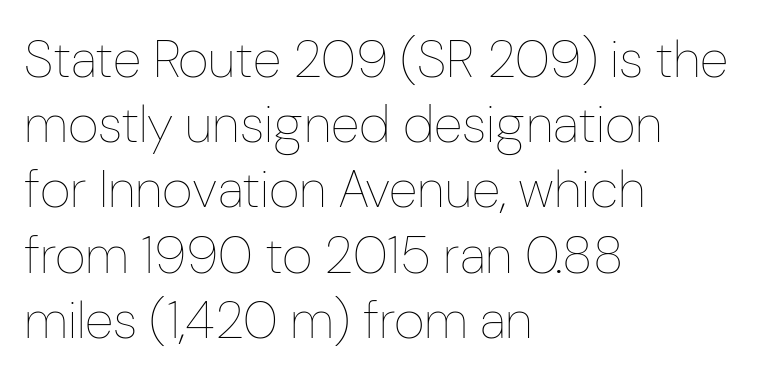
Q: Is the text bold? A: No.
Q: Is the text italic (slanted)? A: No, it is upright.
Q: Is the text underlined? A: No.
Q: How is the paragraph aligned? A: Left-aligned.
Q: Is the spacing between letters normal or unusually wide? A: Normal.
Q: Width (condensed, normal, or wide)? A: Condensed.
Q: Stroke contrast? A: Low.
Q: x-height? A: Medium.
Q: Monospaced? A: No.
